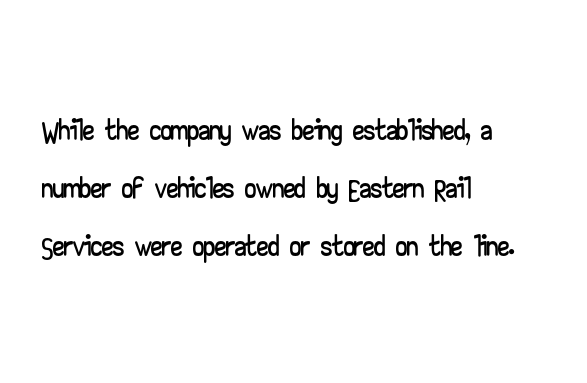
Q: Is the text italic (slanted)? A: No, it is upright.
Q: Is the typeface a serif or a sans-serif typeface? A: Sans-serif.
Q: Is the text underlined? A: No.
Q: How is the paragraph aligned? A: Left-aligned.
Q: Is the spacing between letters normal or unusually wide? A: Normal.
Q: Is the spacing between lines tight, normal or loose? A: Normal.
Q: Width (condensed, normal, or wide)? A: Wide.
Q: Stroke contrast? A: Low.
Q: x-height? A: Small.
Q: Monospaced? A: No.
